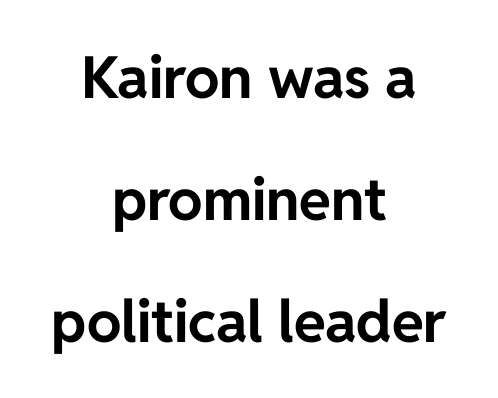
Nope, not italic — everything's standing straight. The whitespace from short lines is split evenly between both sides. Lines of text with bare space underneath. Observe the absence of serifs on each vertical stroke in this sample. Looks like regular typesetting: each glyph gets only the width it needs. How are the letters spaced? Ordinarily, with no added tracking.
